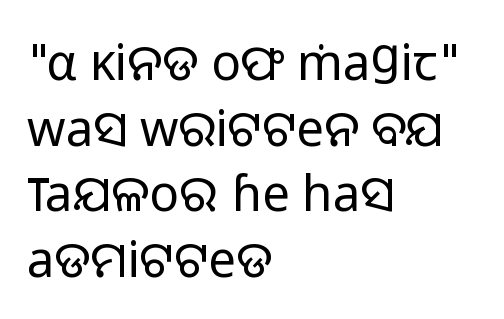
The image shows 49 px regular-weight sans-serif type, upright; set left-aligned, normal line spacing (1.34x), normal letter spacing, not underlined; low stroke contrast and a medium x-height.
